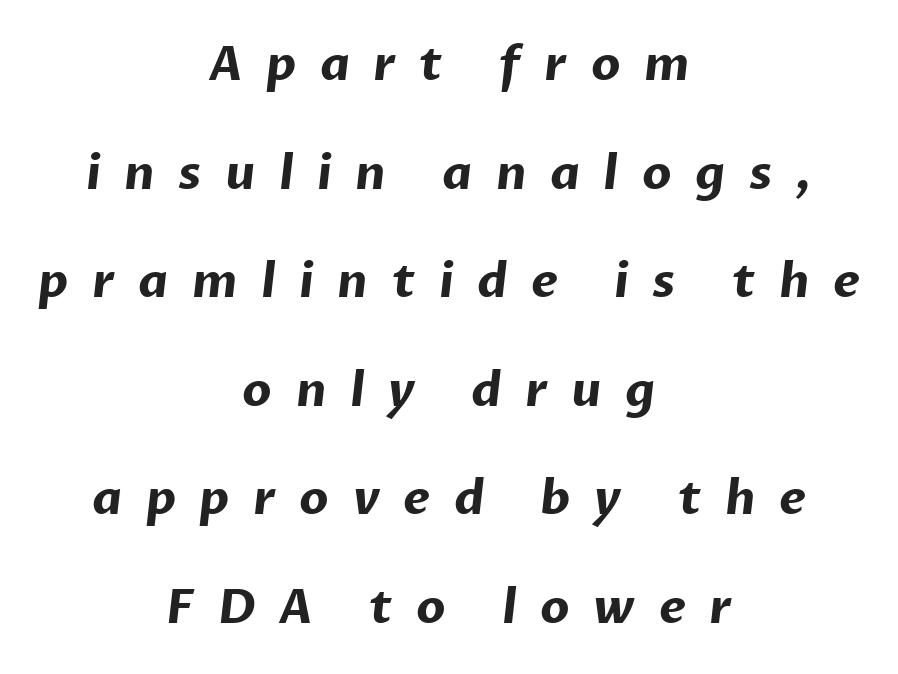
The image shows 47 px bold sans-serif type; set centered, loose line spacing (2.31x), unusually wide letter spacing (+0.5 em), not underlined; low stroke contrast and a medium x-height.
